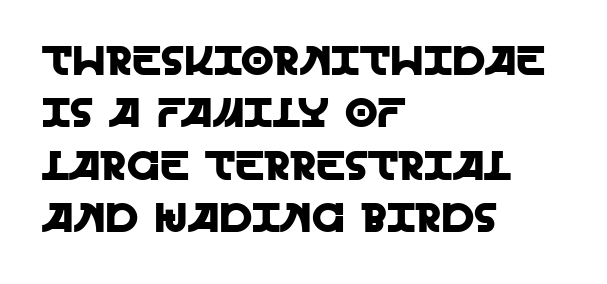
The image shows 42 px sans-serif type, upright; set left-aligned, normal line spacing (1.25x), normal letter spacing, not underlined; a large x-height.
